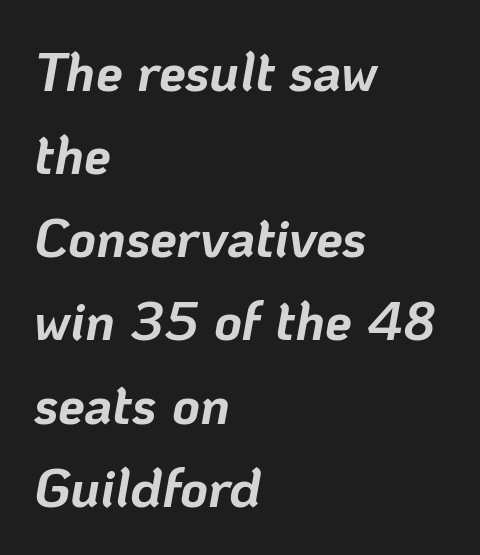
The image shows 54 px bold type, italic (leaning right); set left-aligned, normal line spacing (1.54x), normal letter spacing, not underlined; low stroke contrast and a medium x-height.
